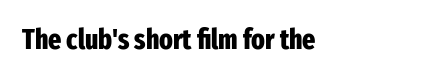
The image shows 28 px heavy, condensed sans-serif type, upright; set normal letter spacing, not underlined; low stroke contrast and a medium x-height.
